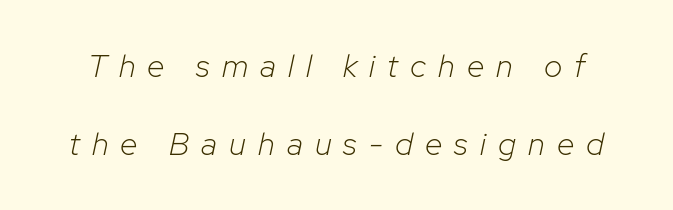
The image shows 32 px light type, italic (leaning right); set loose line spacing (2.44x), unusually wide letter spacing (+0.38 em), not underlined; low stroke contrast and a medium x-height.
